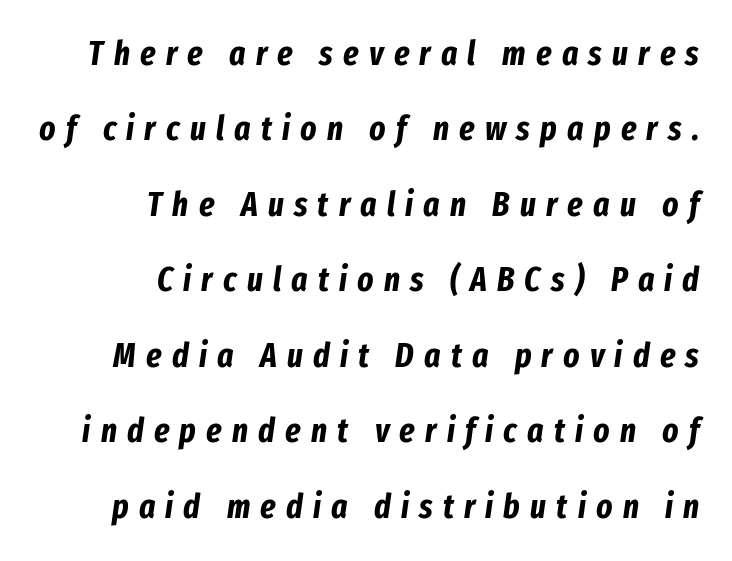
Q: Is the text bold? A: Yes.
Q: Is the text italic (slanted)? A: Yes, it leans right by about 8 degrees.
Q: Is the text underlined? A: No.
Q: How is the paragraph aligned? A: Right-aligned.
Q: Is the spacing between letters normal or unusually wide? A: Unusually wide.
Q: Is the spacing between lines tight, normal or loose? A: Loose.
Q: Width (condensed, normal, or wide)? A: Condensed.
Q: Stroke contrast? A: Low.
Q: x-height? A: Medium.
Q: Monospaced? A: No.
